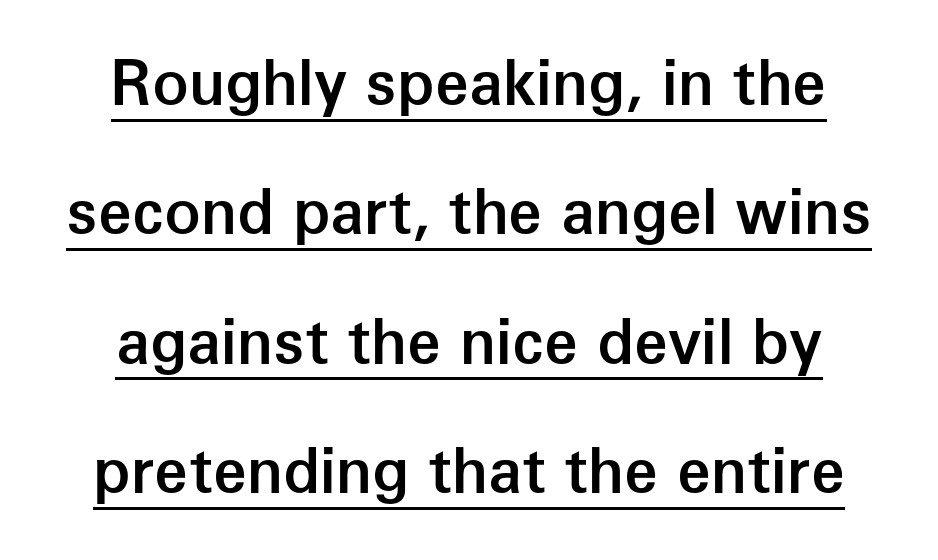
Q: Is the text bold? A: Semi-bold.
Q: Is the text italic (slanted)? A: No, it is upright.
Q: Is the typeface a serif or a sans-serif typeface? A: Sans-serif.
Q: Is the text underlined? A: Yes.
Q: Is the spacing between letters normal or unusually wide? A: Normal.
Q: Is the spacing between lines tight, normal or loose? A: Loose.
Q: Width (condensed, normal, or wide)? A: Normal.
Q: Stroke contrast? A: Low.
Q: x-height? A: Medium.
Q: Monospaced? A: No.
